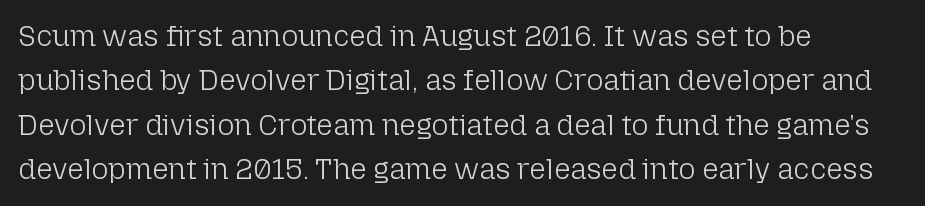
Characters remain perfectly vertical along every line. What kind of face is this? One without serifs — a sans. Short note: letters normally spaced. Nothing heavy about these letters — not bold at all.
